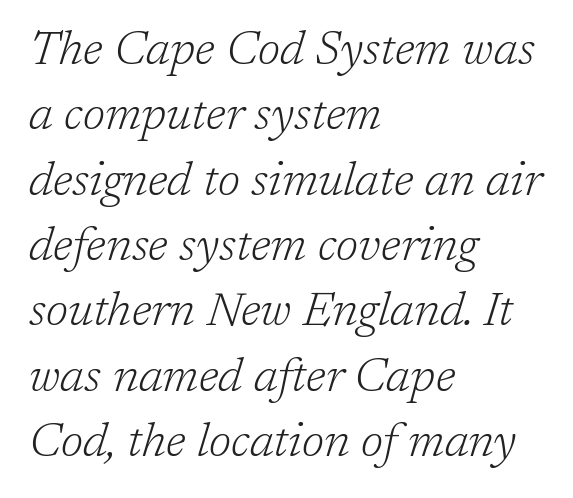
Q: Is the text bold? A: No.
Q: Is the text italic (slanted)? A: Yes, it leans right by about 17 degrees.
Q: Is the typeface a serif or a sans-serif typeface? A: Serif.
Q: Is the text underlined? A: No.
Q: How is the paragraph aligned? A: Left-aligned.
Q: Is the spacing between letters normal or unusually wide? A: Normal.
Q: Is the spacing between lines tight, normal or loose? A: Normal.
Q: Width (condensed, normal, or wide)? A: Normal.
Q: Stroke contrast? A: Low.
Q: x-height? A: Medium.
Q: Monospaced? A: No.
